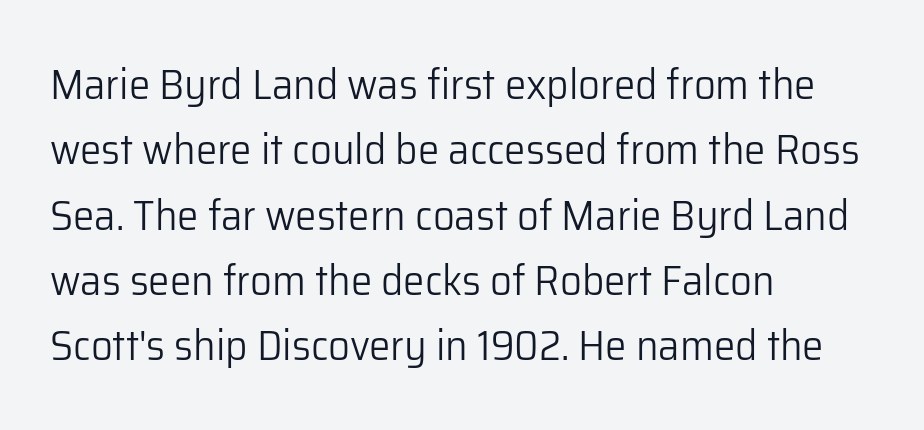
The image shows 43 px light sans-serif type, upright; set left-aligned, normal line spacing (1.52x), normal letter spacing, not underlined; low stroke contrast and a medium x-height.
